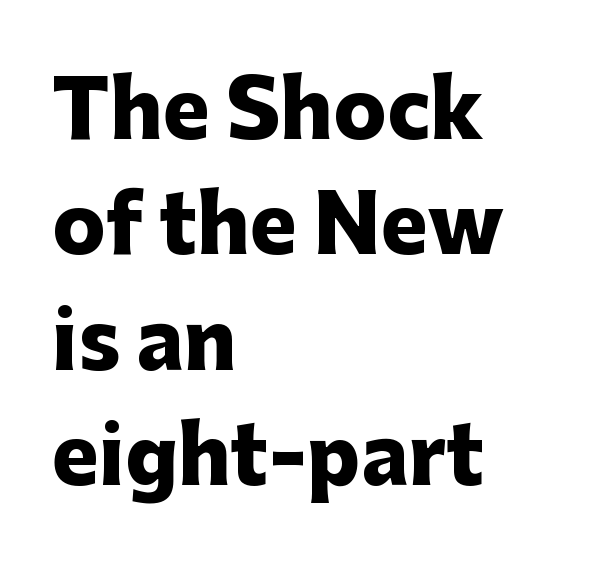
The image shows 79 px heavy sans-serif type, upright; set left-aligned, normal line spacing (1.46x), normal letter spacing, not underlined; low stroke contrast and a medium x-height.
